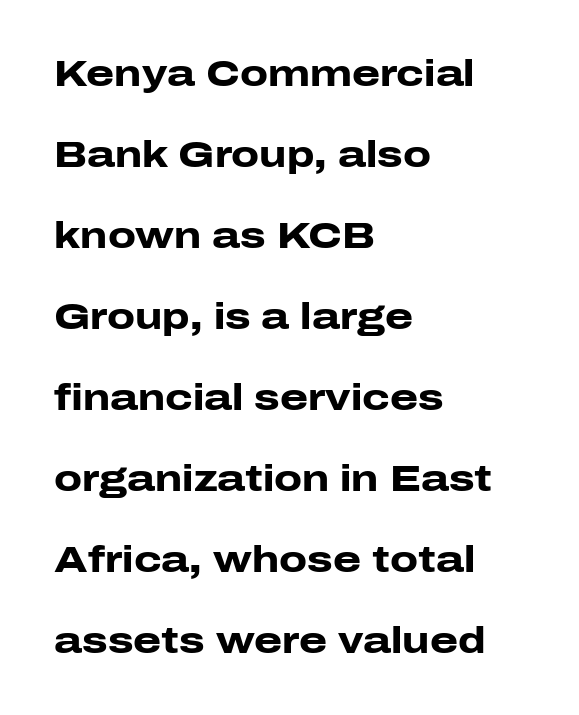
The image shows 36 px heavy, wide sans-serif type, upright; set left-aligned, loose line spacing (2.25x), normal letter spacing, not underlined; low stroke contrast and a medium x-height.
